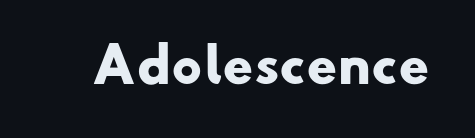
{"serif": "no", "bold": "yes", "weight": "heavy", "width": "wide", "stroke_contrast": "low", "x_height": "small", "monospaced": "no", "underline": "no", "letter_spacing": "normal", "letter_spacing_em": 0.0, "glyph_px": 47}
